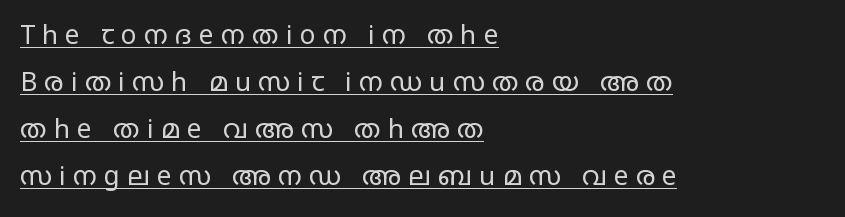
The image shows 26 px text type, upright; set left-aligned, line spacing 1.81x, unusually wide letter spacing (+0.28 em), underlined.
